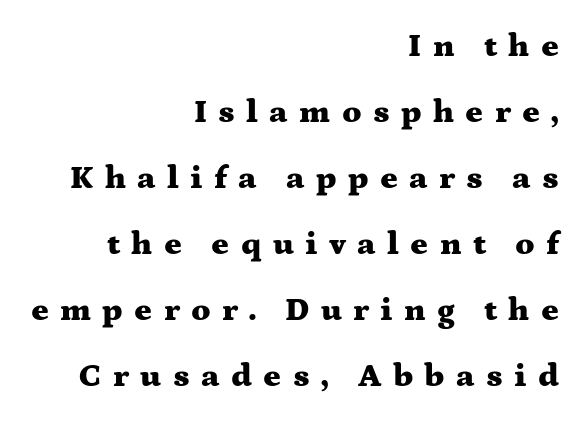
The image shows 33 px heavy, wide serif type, upright; set right-aligned, loose line spacing (2.0x), unusually wide letter spacing (+0.34 em), not underlined; medium stroke contrast and a medium x-height.
